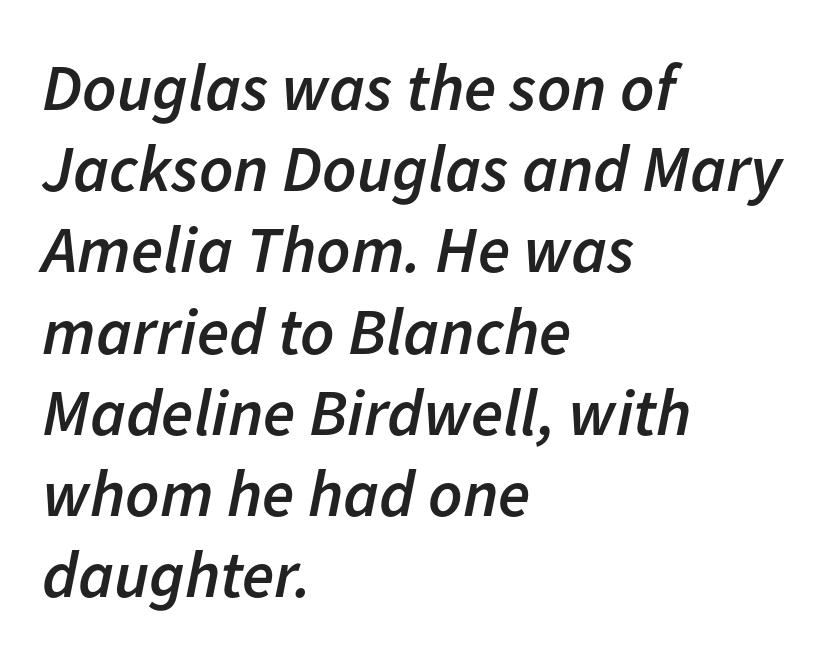
The image shows 66 px semibold type, italic (leaning right); set left-aligned, line spacing 1.23x, normal letter spacing, not underlined; low stroke contrast and a medium x-height.
